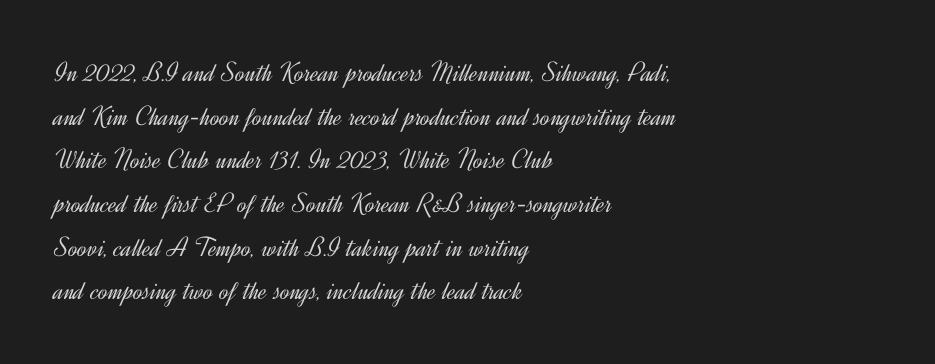
The image shows 28 px light sans-serif type; set left-aligned, normal line spacing (1.56x), normal letter spacing, not underlined; a small x-height.
